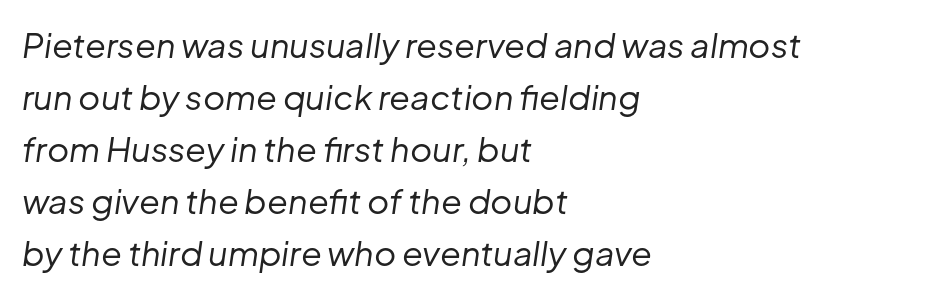
The strip under each line holds only bare page. Counters stay open thanks to moderate or lighter strokes. One glance says typical: line gaps are just what's usual. Short and long lines alike share a common starting point at left. This sample uses an oblique cut, with every glyph tilted off the vertical. Think of a printed novel: that variable character pitch is what you see here.
